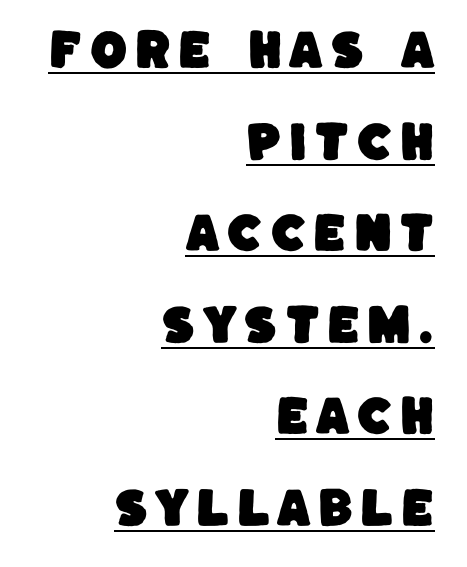
Descenders here cross a horizontal rule under the line. Rows of type keep a wide berth in the vertical direction. A typesetter would call this proportional, since set widths differ per character. Line endings align vertically; line beginnings do not. Are there feet on the stems? There aren't — it's a sans.
